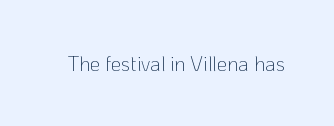
The passage shown is not underscored anywhere. The font's upright variant was chosen for this text. Stems here are at most as thick as an everyday book face. Observe the ordinary spacing: letters are neighbours, not strangers.
